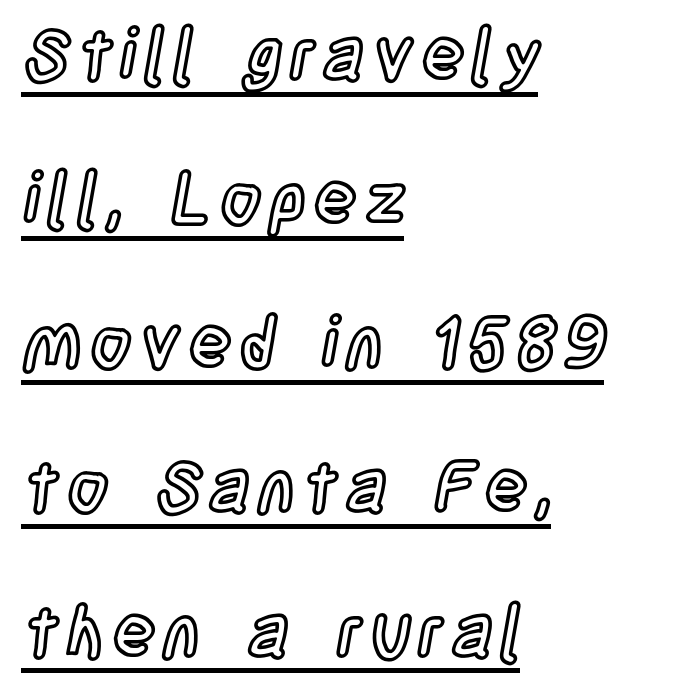
Q: Is the text italic (slanted)? A: Yes.
Q: Is the text underlined? A: Yes.
Q: How is the paragraph aligned? A: Left-aligned.
Q: Is the spacing between lines tight, normal or loose? A: Loose.
Q: Width (condensed, normal, or wide)? A: Condensed.
Q: x-height? A: Large.
Q: Monospaced? A: No.
